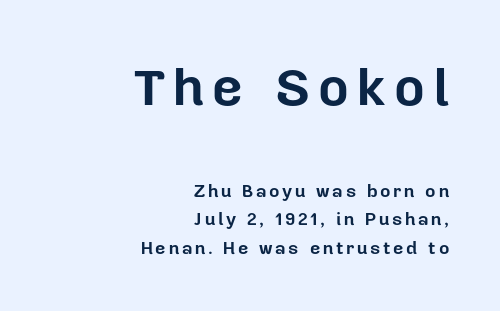
Q: Is the text bold? A: Yes.
Q: Is the text italic (slanted)? A: No, it is upright.
Q: Is the typeface a serif or a sans-serif typeface? A: Sans-serif.
Q: Is the text underlined? A: No.
Q: How is the paragraph aligned? A: Right-aligned.
Q: Is the spacing between lines tight, normal or loose? A: Normal.
Q: Which block of text is set in a larger size, the first (top) or the second (bottom)? A: The first (top) one.
Q: Width (condensed, normal, or wide)? A: Normal.
Q: Stroke contrast? A: Low.
Q: x-height? A: Medium.
Q: Monospaced? A: No.
